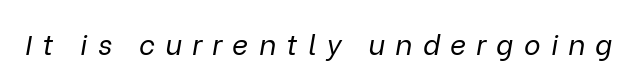
{"italic": "yes", "lean": "right", "slant_degrees": 9, "bold": "no", "weight": "regular", "width": "normal", "stroke_contrast": "low", "x_height": "medium", "monospaced": "no", "underline": "no", "letter_spacing": "wide", "letter_spacing_em": 0.37, "glyph_px": 28}
